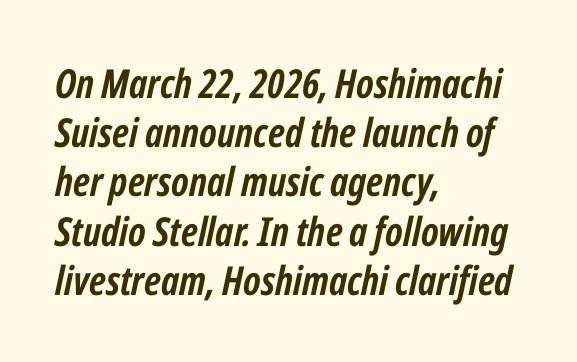
Q: Is the text bold? A: Yes.
Q: Is the text italic (slanted)? A: Yes, it leans right by about 12 degrees.
Q: Is the text underlined? A: No.
Q: How is the paragraph aligned? A: Left-aligned.
Q: Is the spacing between letters normal or unusually wide? A: Normal.
Q: Width (condensed, normal, or wide)? A: Condensed.
Q: Stroke contrast? A: Low.
Q: x-height? A: Medium.
Q: Monospaced? A: No.
